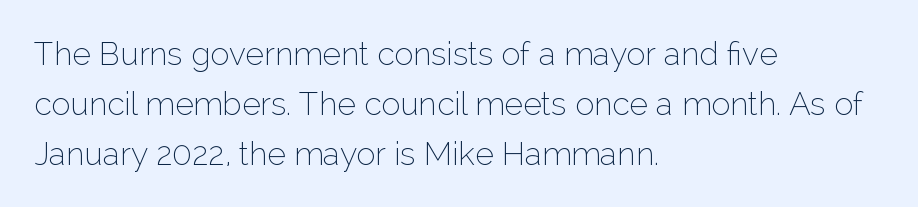
{"serif": "no", "italic": "no", "bold": "no", "weight": "thin", "width": "normal", "stroke_contrast": "low", "x_height": "medium", "monospaced": "no", "underline": "no", "align": "left", "line_spacing": "normal", "line_spacing_ratio": 1.56, "letter_spacing": "normal", "letter_spacing_em": 0.0, "glyph_px": 32}
